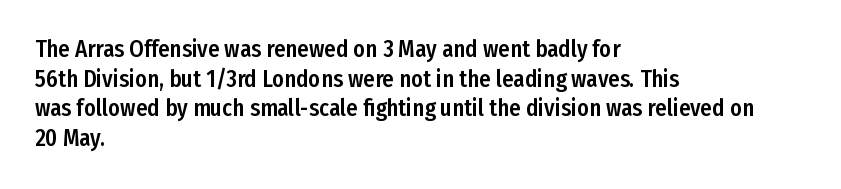
Descenders are the only things crossing below the line. A classic flush-left, rag-right setting is used for this passage. Upright lettering throughout. Quick note: interline space is typical. Letter spacing: default.
